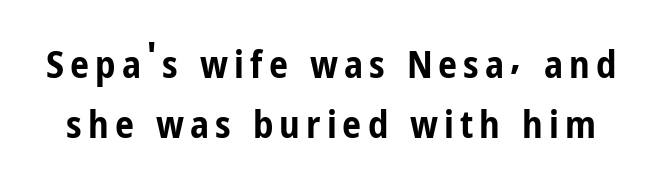
{"serif": "no", "italic": "no", "bold": "yes", "weight": "bold", "width": "condensed", "stroke_contrast": "low", "x_height": "medium", "monospaced": "no", "underline": "no", "line_spacing": "normal", "line_spacing_ratio": 1.57, "glyph_px": 38}
